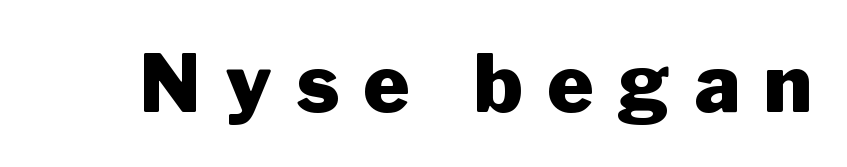
Q: Is the text bold? A: Yes.
Q: Is the text italic (slanted)? A: No, it is upright.
Q: Is the typeface a serif or a sans-serif typeface? A: Sans-serif.
Q: Is the text underlined? A: No.
Q: Is the spacing between letters normal or unusually wide? A: Unusually wide.
Q: Width (condensed, normal, or wide)? A: Normal.
Q: Stroke contrast? A: Low.
Q: x-height? A: Medium.
Q: Monospaced? A: No.
